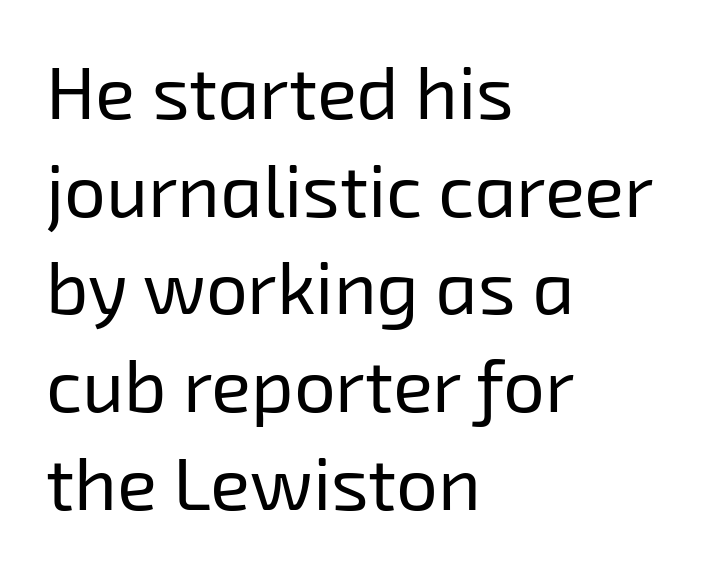
The type is set solid horizontally, with unmodified tracking. The lines sit at an ordinary, default distance from one another. Vertical stems look standard width or narrower in stroke. The glyphs are unaccompanied by any horizontal stroke below them. Character widths vary here, with narrow letters taking less room than wide ones.
